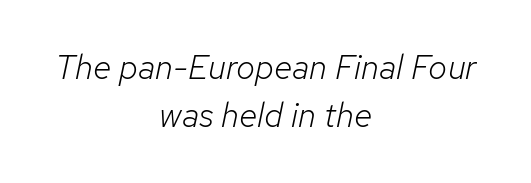
The image shows 34 px light type, italic (leaning right); set centered, normal line spacing (1.42x), normal letter spacing, not underlined; low stroke contrast and a medium x-height.
